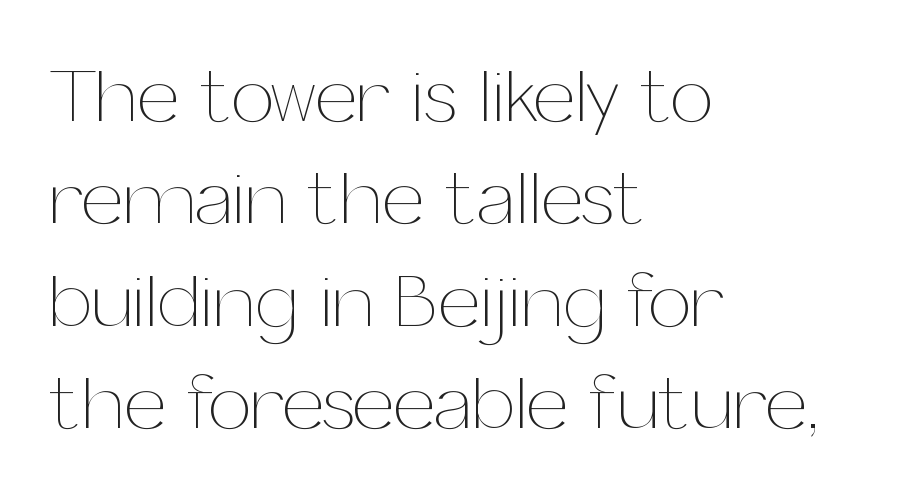
Students, note that the glyphs here touch the page at normal intervals. Here the designer chose a conventional face with non-uniform glyph widths. Any mark beneath the type? The region is blank. Is the block centered? No — it sits flush against the left margin. Style check: upright. Regular leading.
